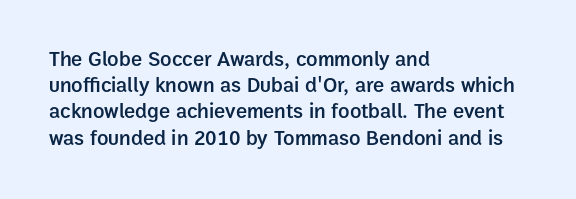
The image shows 21 px text type, upright; set left-aligned, normal line spacing (1.25x), normal letter spacing, not underlined.
